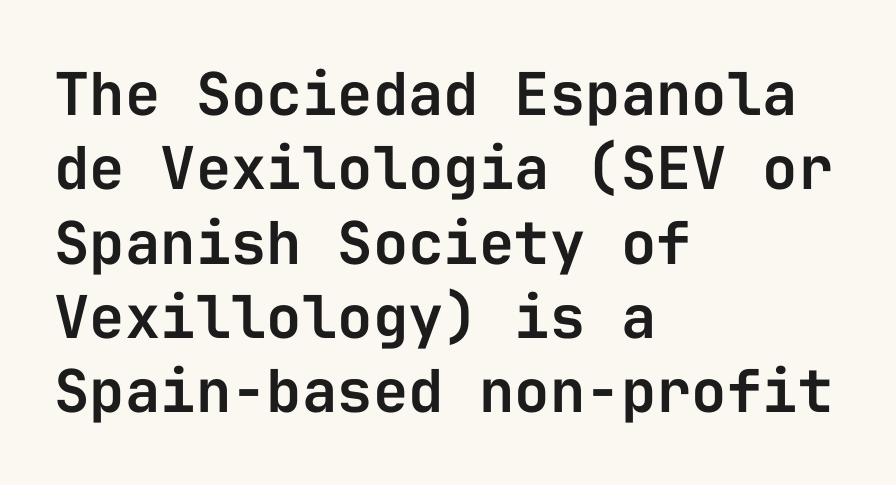
Q: Is the text italic (slanted)? A: No, it is upright.
Q: Is the typeface a serif or a sans-serif typeface? A: Sans-serif.
Q: Is the text underlined? A: No.
Q: How is the paragraph aligned? A: Left-aligned.
Q: Is the spacing between letters normal or unusually wide? A: Normal.
Q: Is the spacing between lines tight, normal or loose? A: Normal.
Q: Width (condensed, normal, or wide)? A: Normal.
Q: Stroke contrast? A: Low.
Q: x-height? A: Medium.
Q: Monospaced? A: Yes.
